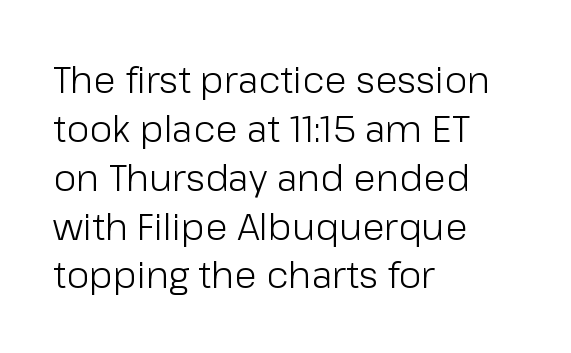
The image shows 37 px light sans-serif type, upright; set left-aligned, normal line spacing (1.32x), normal letter spacing, not underlined; low stroke contrast and a medium x-height.
